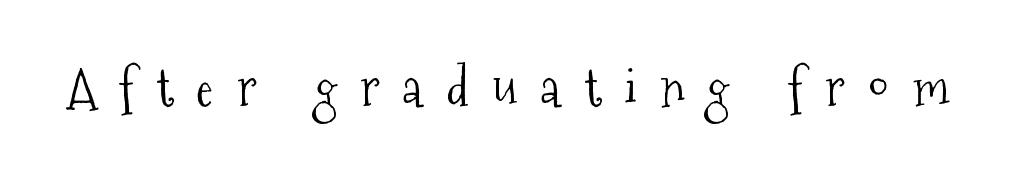
Q: Is the text bold? A: No.
Q: Is the text italic (slanted)? A: No, it is upright.
Q: Is the typeface a serif or a sans-serif typeface? A: Serif.
Q: Is the text underlined? A: No.
Q: Is the spacing between letters normal or unusually wide? A: Unusually wide.
Q: Width (condensed, normal, or wide)? A: Condensed.
Q: Stroke contrast? A: Medium.
Q: x-height? A: Medium.
Q: Monospaced? A: No.
